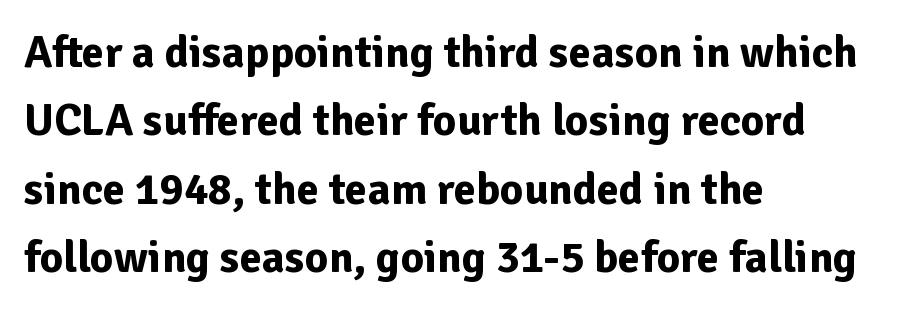
{"serif": "no", "italic": "no", "bold": "yes", "weight": "bold", "width": "normal", "stroke_contrast": "low", "x_height": "medium", "monospaced": "no", "underline": "no", "align": "left", "line_spacing": "normal", "line_spacing_ratio": 1.52, "letter_spacing": "normal", "letter_spacing_em": 0.0, "glyph_px": 45}
